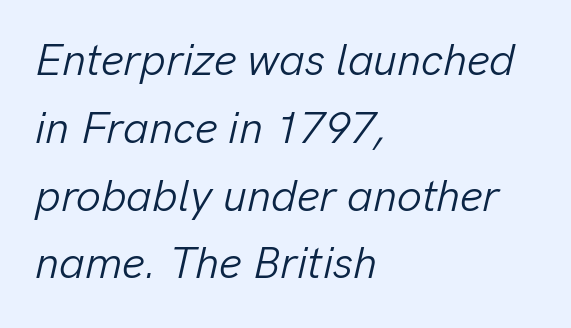
Q: Is the text bold? A: No.
Q: Is the text italic (slanted)? A: Yes, it leans right by about 13 degrees.
Q: Is the text underlined? A: No.
Q: How is the paragraph aligned? A: Left-aligned.
Q: Is the spacing between letters normal or unusually wide? A: Normal.
Q: Is the spacing between lines tight, normal or loose? A: Normal.
Q: Width (condensed, normal, or wide)? A: Normal.
Q: Stroke contrast? A: Low.
Q: x-height? A: Medium.
Q: Monospaced? A: No.
